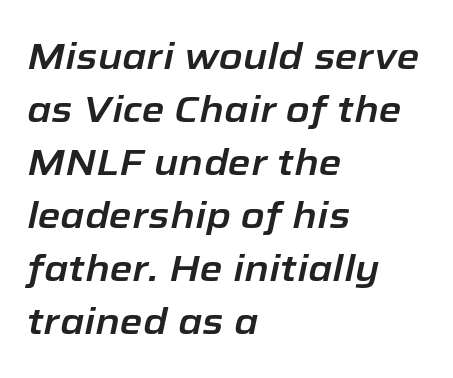
{"italic": "yes", "lean": "right", "slant_degrees": 12, "width": "normal", "stroke_contrast": "low", "x_height": "medium", "monospaced": "no", "underline": "no", "align": "left", "line_spacing": "normal", "line_spacing_ratio": 1.43, "letter_spacing": "normal", "letter_spacing_em": 0.0, "glyph_px": 37}
